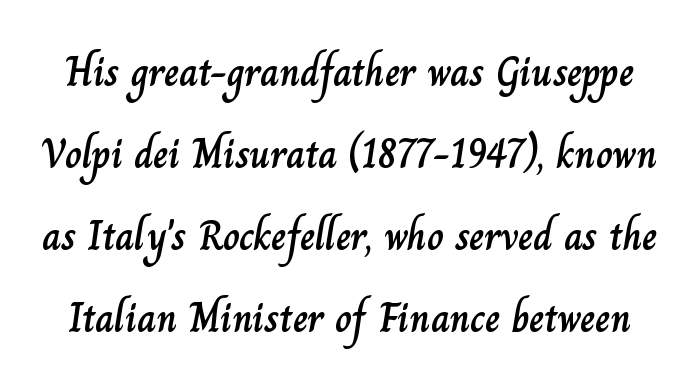
The space between consecutive lines is lavish. The words here are not underlined. The gaps between neighbouring characters are ordinary and unremarkable. The letters advance in unequal steps, a hallmark of proportional type.
